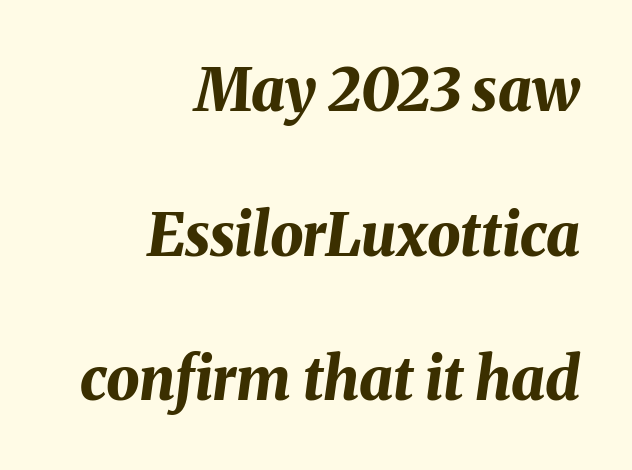
{"italic": "yes", "lean": "right", "slant_degrees": 8, "bold": "yes", "weight": "bold", "width": "normal", "stroke_contrast": "medium", "x_height": "medium", "monospaced": "no", "underline": "no", "align": "right", "line_spacing": "loose", "line_spacing_ratio": 2.45, "letter_spacing": "normal", "letter_spacing_em": 0.0, "glyph_px": 59}
